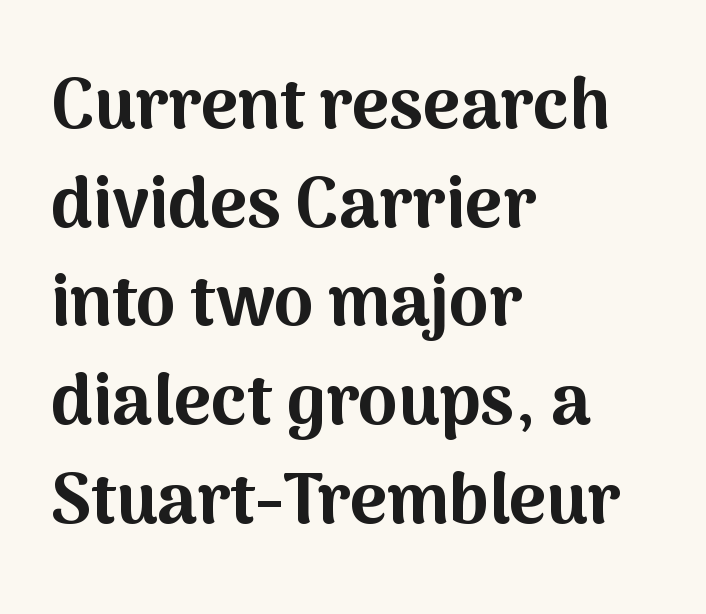
{"serif": "no", "italic": "no", "bold": "yes", "weight": "bold", "width": "normal", "stroke_contrast": "medium", "x_height": "medium", "monospaced": "no", "underline": "no", "align": "left", "line_spacing": "normal", "line_spacing_ratio": 1.39, "letter_spacing": "normal", "letter_spacing_em": 0.0, "glyph_px": 71}
